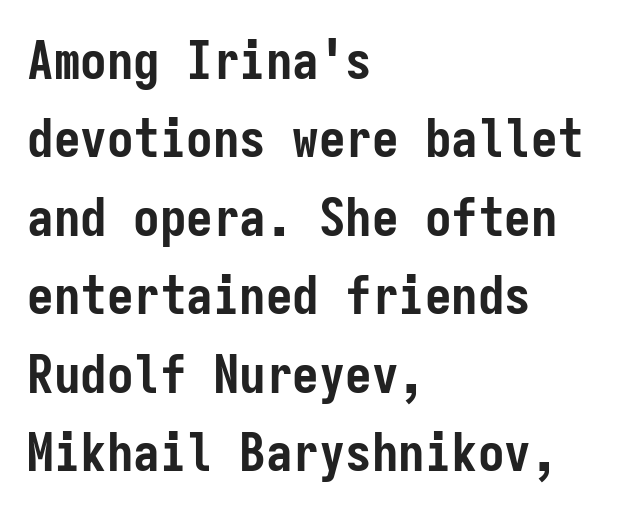
The image shows 53 px semibold, condensed sans-serif type, upright, monospaced; set left-aligned, normal line spacing (1.48x), normal letter spacing, not underlined; low stroke contrast and a medium x-height.
